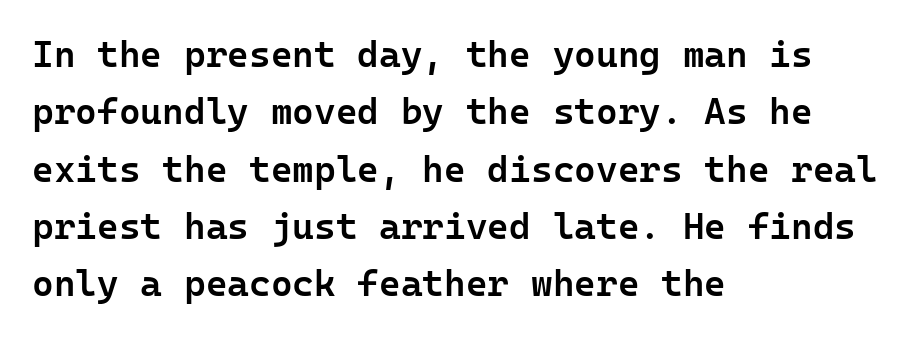
{"serif": "no", "italic": "no", "bold": "semi", "weight": "semibold", "width": "normal", "stroke_contrast": "low", "x_height": "medium", "underline": "no", "align": "left", "line_spacing": "normal", "line_spacing_ratio": 1.55, "letter_spacing": "normal", "letter_spacing_em": 0.0, "glyph_px": 37}
